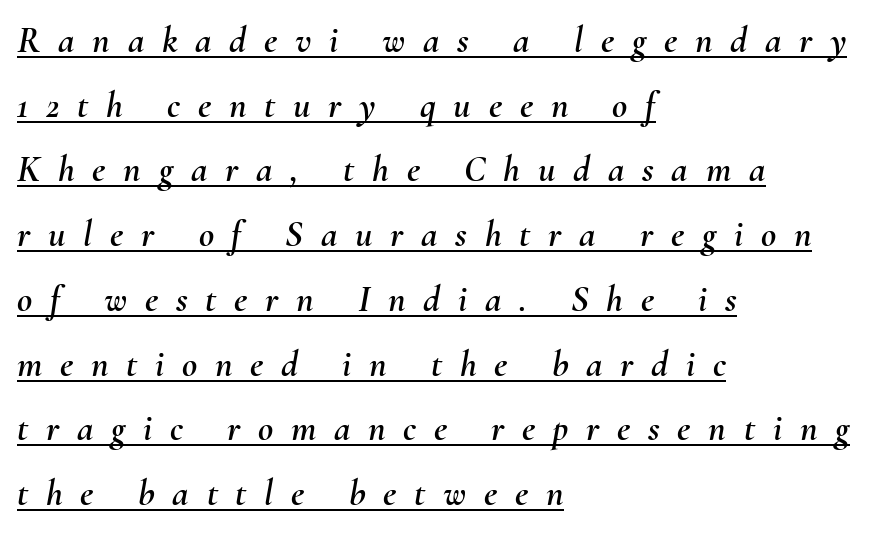
{"italic": "yes", "lean": "right", "slant_degrees": 10, "width": "normal", "stroke_contrast": "medium", "x_height": "small", "monospaced": "no", "underline": "yes", "align": "left", "line_spacing_ratio": 1.75, "letter_spacing": "wide", "letter_spacing_em": 0.48, "glyph_px": 37}
